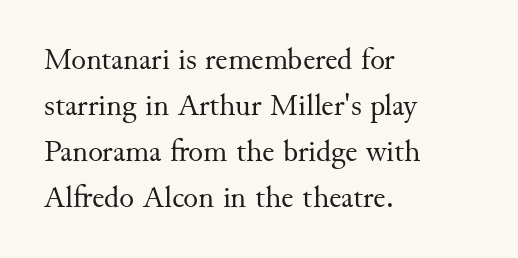
{"serif": "yes", "italic": "no", "bold": "no", "weight": "regular", "width": "normal", "stroke_contrast": "medium", "x_height": "small", "monospaced": "no", "underline": "no", "align": "left", "line_spacing": "normal", "line_spacing_ratio": 1.48, "letter_spacing": "normal", "letter_spacing_em": 0.0, "glyph_px": 31}
